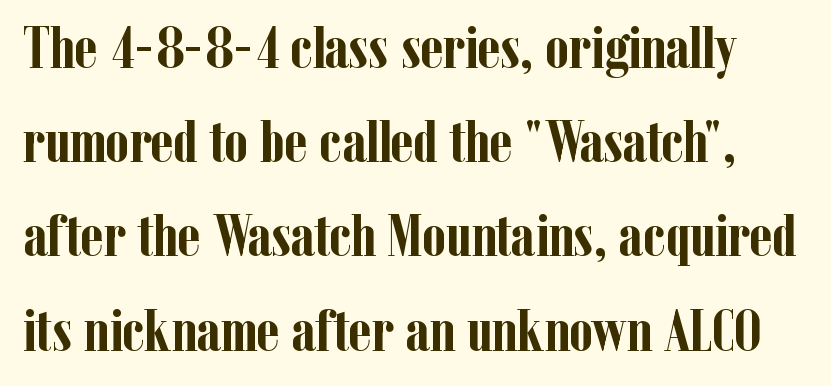
{"serif": "yes", "italic": "no", "bold": "yes", "weight": "semibold", "width": "condensed", "stroke_contrast": "low", "x_height": "medium", "monospaced": "no", "underline": "no", "line_spacing": "normal", "line_spacing_ratio": 1.57, "letter_spacing": "normal", "letter_spacing_em": 0.0, "glyph_px": 60}
